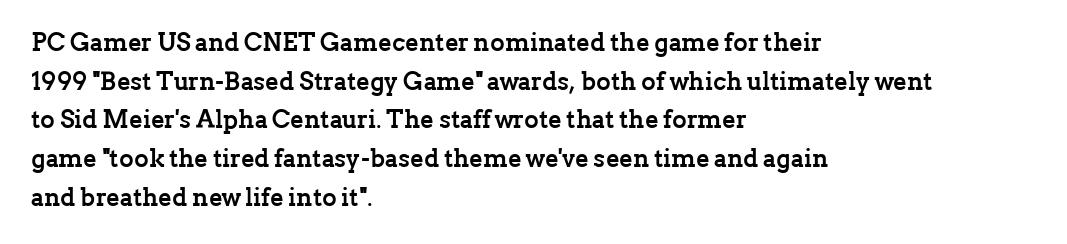
Q: Is the text bold? A: Yes.
Q: Is the text italic (slanted)? A: No, it is upright.
Q: Is the text underlined? A: No.
Q: How is the paragraph aligned? A: Left-aligned.
Q: Is the spacing between letters normal or unusually wide? A: Normal.
Q: Is the spacing between lines tight, normal or loose? A: Normal.
